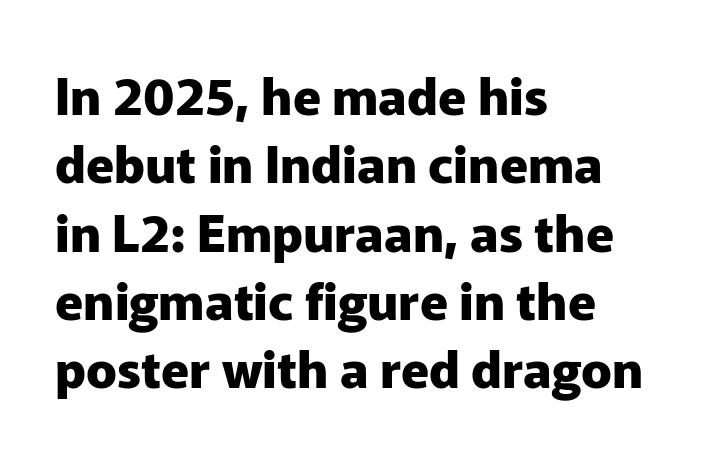
{"serif": "no", "italic": "no", "bold": "yes", "weight": "heavy", "width": "normal", "stroke_contrast": "low", "x_height": "medium", "monospaced": "no", "underline": "no", "align": "left", "line_spacing": "normal", "line_spacing_ratio": 1.34, "letter_spacing": "normal", "letter_spacing_em": 0.0, "glyph_px": 51}
